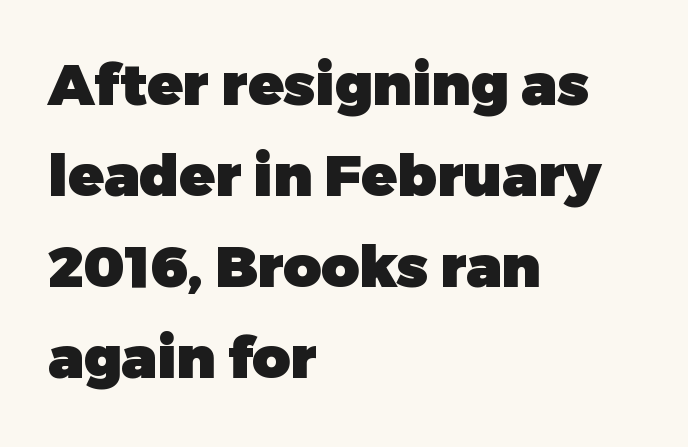
{"serif": "no", "italic": "no", "bold": "yes", "weight": "heavy", "width": "normal", "stroke_contrast": "low", "x_height": "medium", "monospaced": "no", "underline": "no", "align": "left", "line_spacing": "normal", "line_spacing_ratio": 1.57, "letter_spacing": "normal", "letter_spacing_em": 0.0, "glyph_px": 58}
